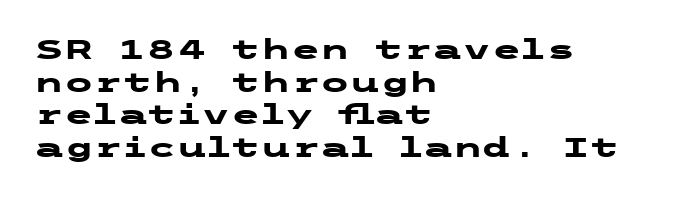
{"italic": "no", "bold": "yes", "underline": "no", "align": "left", "line_spacing_ratio": 1.21, "letter_spacing": "normal", "letter_spacing_em": 0.0, "glyph_px": 27}
